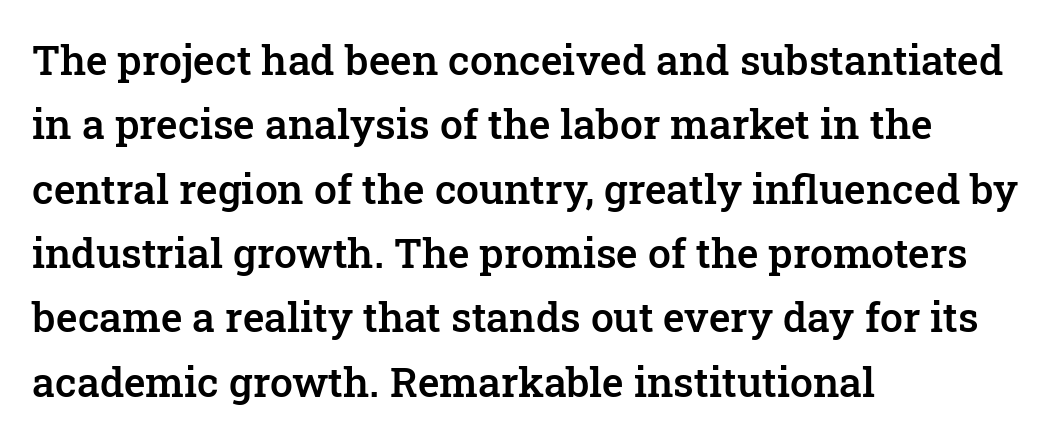
Q: Is the text bold? A: Semi-bold.
Q: Is the text italic (slanted)? A: No, it is upright.
Q: Is the typeface a serif or a sans-serif typeface? A: Serif.
Q: Is the text underlined? A: No.
Q: How is the paragraph aligned? A: Left-aligned.
Q: Is the spacing between letters normal or unusually wide? A: Normal.
Q: Is the spacing between lines tight, normal or loose? A: Normal.
Q: Width (condensed, normal, or wide)? A: Normal.
Q: Stroke contrast? A: Low.
Q: x-height? A: Medium.
Q: Monospaced? A: No.
